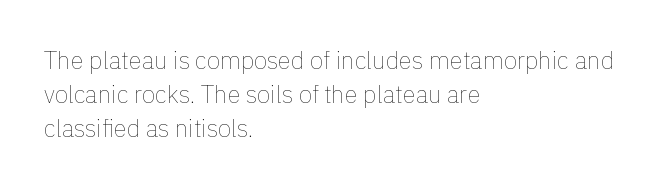
The image shows 24 px text type, upright; set left-aligned, normal line spacing (1.41x), normal letter spacing, not underlined.
